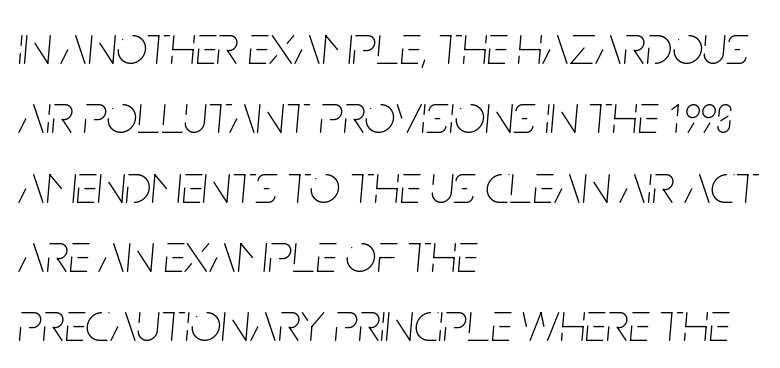
{"italic": "yes", "lean": "right", "slant_degrees": 5, "bold": "no", "weight": "thin", "width": "condensed", "stroke_contrast": "low", "x_height": "large", "monospaced": "no", "underline": "no", "align": "left", "line_spacing": "normal", "line_spacing_ratio": 1.26, "letter_spacing": "normal", "letter_spacing_em": 0.0, "glyph_px": 55}
